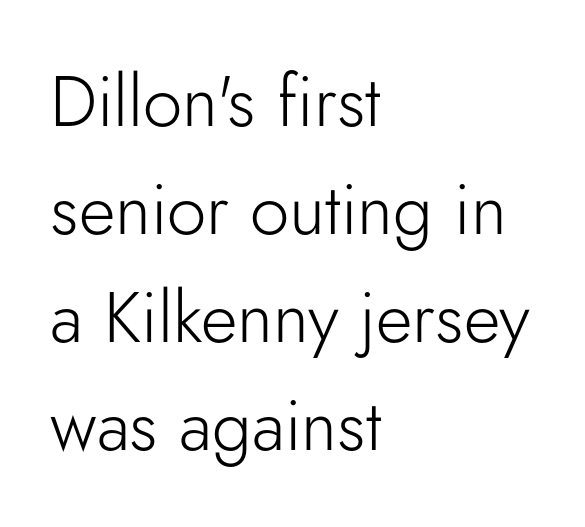
Ascenders rise straight up at ninety degrees. Stroke thickness stays within the range of a standard reading face or lighter. Descenders are the only things crossing below the line. The designer left line spacing at the default.
